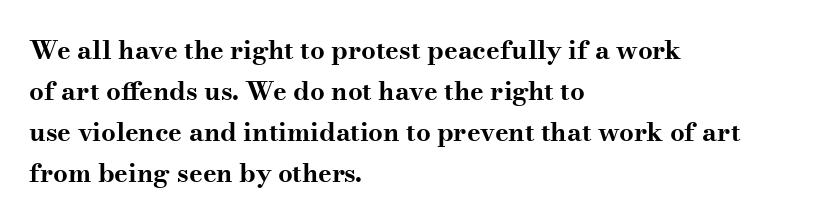
Standard letterfit; no display-style spreading of the glyphs. Compared with typical paragraphs, the rows here are spaced about the same. A bare baseline throughout the passage. Every stem runs plumb, perpendicular to the baseline. The typesetter chose a ragged-right arrangement here. The font is running at its bold setting.
